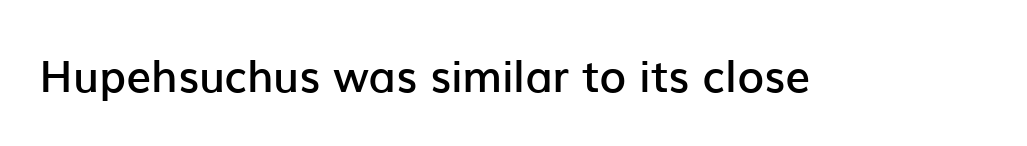
Characters remain perfectly vertical along every line. Slightly chunky letters — semibold, I'd say, not full bold. Note the varied advance widths — an 'i' is clearly narrower than an 'm'. The space beneath each line is pristine and unruled. How are the letters spaced? Ordinarily, with no added tracking.
